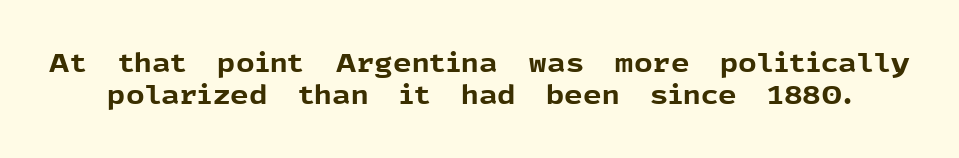
The image shows 26 px bold type, upright; set line spacing 1.22x, normal letter spacing, not underlined.
